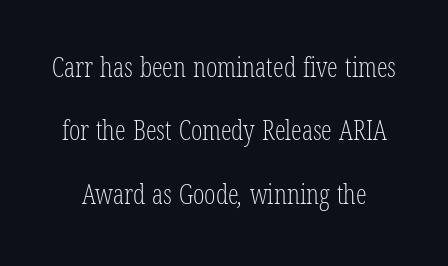
A light-to-regular cut is what we see here. Is the letter spacing exaggerated? No — it looks like the ordinary default. Is there much room between lines? Yes — plenty of vertical air separates them. Plain, unruled lines of type.
